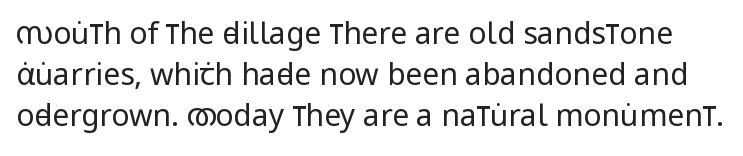
{"serif": "no", "italic": "no", "bold": "no", "weight": "regular", "width": "condensed", "stroke_contrast": "low", "x_height": "large", "monospaced": "no", "underline": "no", "line_spacing": "normal", "line_spacing_ratio": 1.37, "letter_spacing": "normal", "letter_spacing_em": 0.0, "glyph_px": 30}
